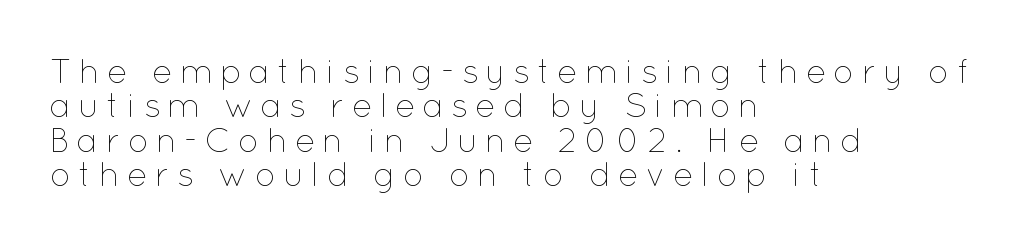
Q: Is the text bold? A: No.
Q: Is the text italic (slanted)? A: No, it is upright.
Q: Is the text underlined? A: No.
Q: How is the paragraph aligned? A: Left-aligned.
Q: Is the spacing between letters normal or unusually wide? A: Unusually wide.
Q: Is the spacing between lines tight, normal or loose? A: Tight.
Q: Width (condensed, normal, or wide)? A: Normal.
Q: Stroke contrast? A: Low.
Q: x-height? A: Medium.
Q: Monospaced? A: No.
